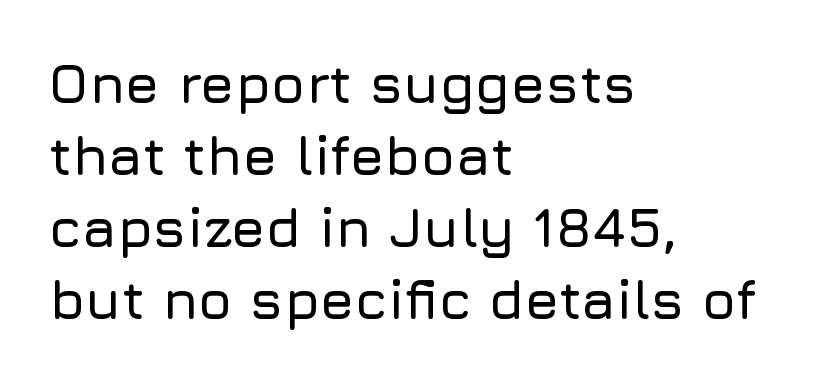
The image shows 55 px sans-serif type, upright; set left-aligned, normal line spacing (1.31x), normal letter spacing, not underlined; low stroke contrast and a medium x-height.
